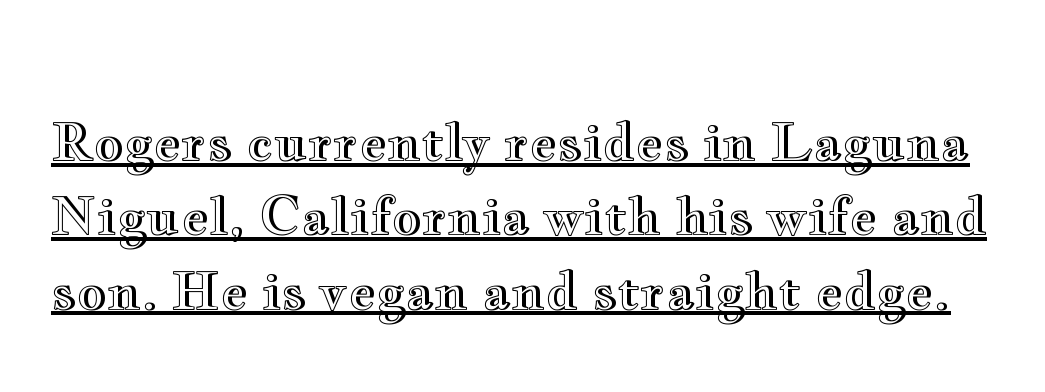
The image shows 52 px wide type, upright; set normal line spacing (1.43x), normal letter spacing, underlined; a small x-height.
